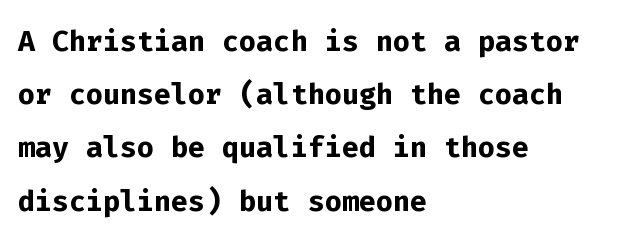
The image shows 40 px semibold sans-serif type, upright, monospaced; set left-aligned, normal line spacing (1.33x), normal letter spacing, not underlined; low stroke contrast and a medium x-height.
